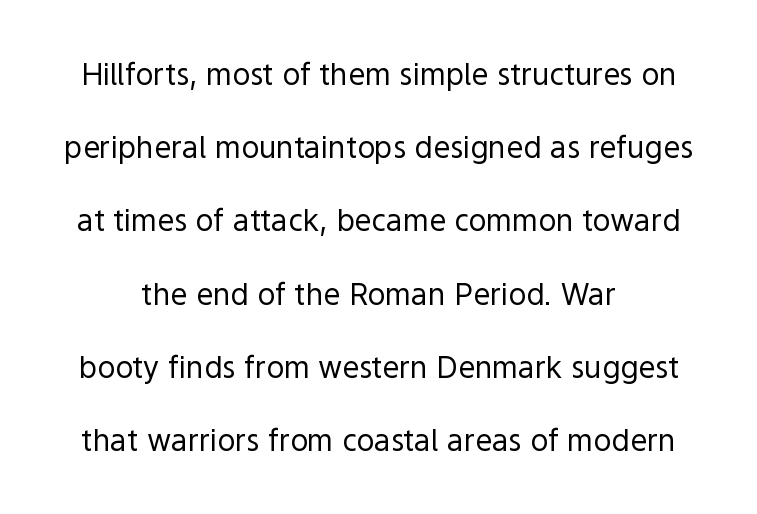
Q: Is the text bold? A: No.
Q: Is the text italic (slanted)? A: No, it is upright.
Q: Is the typeface a serif or a sans-serif typeface? A: Sans-serif.
Q: Is the text underlined? A: No.
Q: Is the spacing between letters normal or unusually wide? A: Normal.
Q: Is the spacing between lines tight, normal or loose? A: Loose.
Q: Width (condensed, normal, or wide)? A: Normal.
Q: x-height? A: Medium.
Q: Monospaced? A: No.
